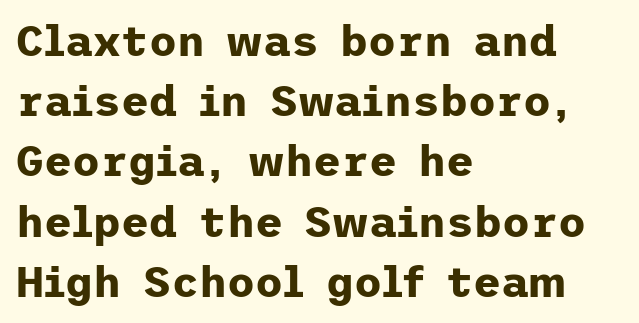
The image shows 43 px bold sans-serif type, upright; set left-aligned, normal line spacing (1.4x), normal letter spacing, not underlined; low stroke contrast and a medium x-height.
